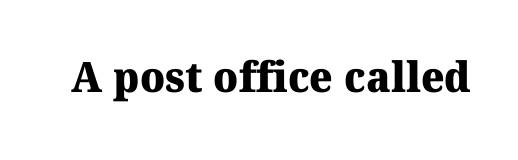
Q: Is the text bold? A: Yes.
Q: Is the typeface a serif or a sans-serif typeface? A: Serif.
Q: Is the text underlined? A: No.
Q: Is the spacing between letters normal or unusually wide? A: Normal.
Q: Width (condensed, normal, or wide)? A: Normal.
Q: Stroke contrast? A: Medium.
Q: x-height? A: Medium.
Q: Monospaced? A: No.
